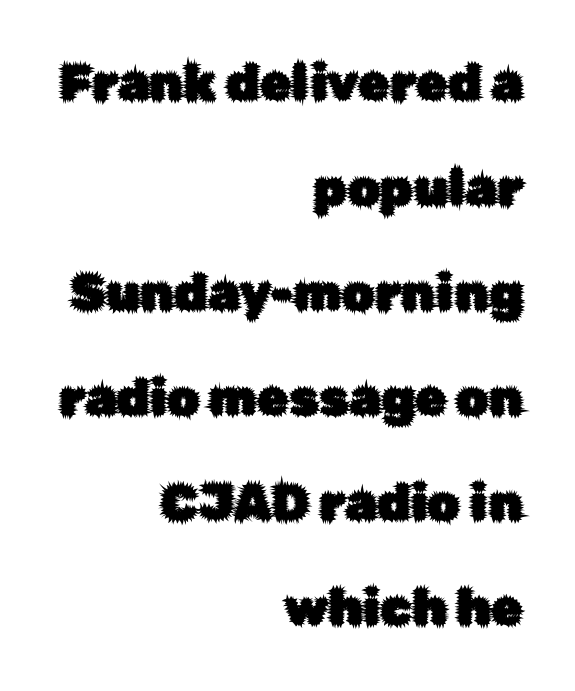
The image shows 51 px sans-serif type, upright; set right-aligned, loose line spacing (2.06x), normal letter spacing, not underlined; low stroke contrast and a medium x-height.
